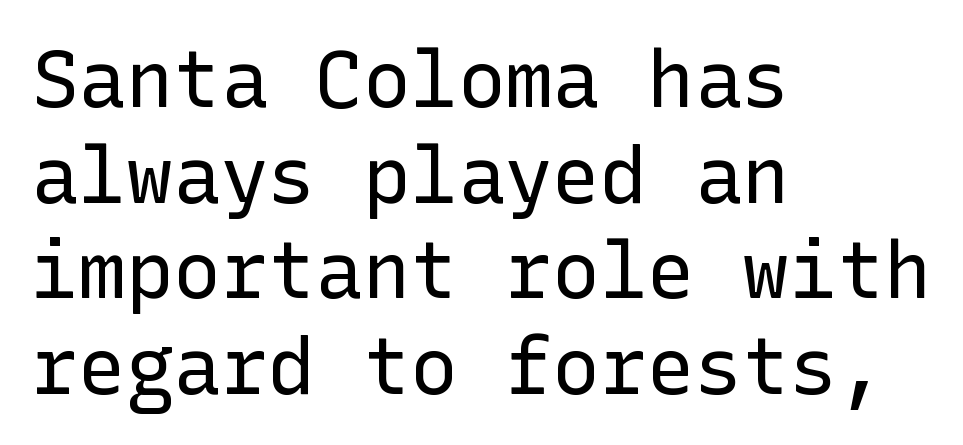
The image shows 79 px regular-weight sans-serif type, upright; set left-aligned, line spacing 1.21x, normal letter spacing, not underlined; low stroke contrast and a medium x-height.
